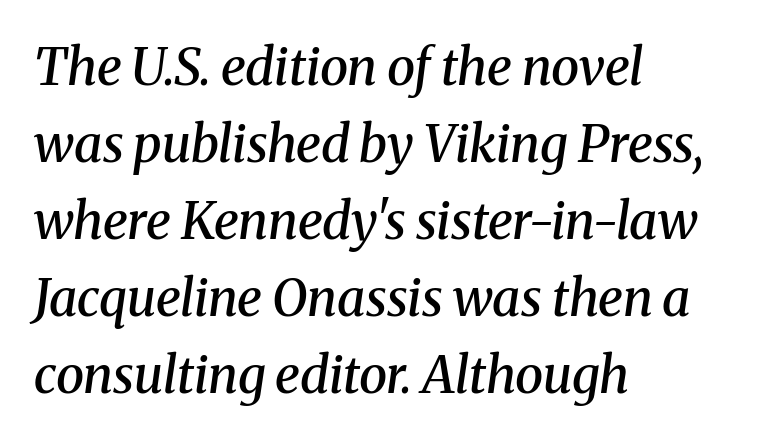
The image shows 51 px semibold serif type, italic (leaning right); set left-aligned, normal line spacing (1.51x), normal letter spacing, not underlined; medium stroke contrast and a medium x-height.
